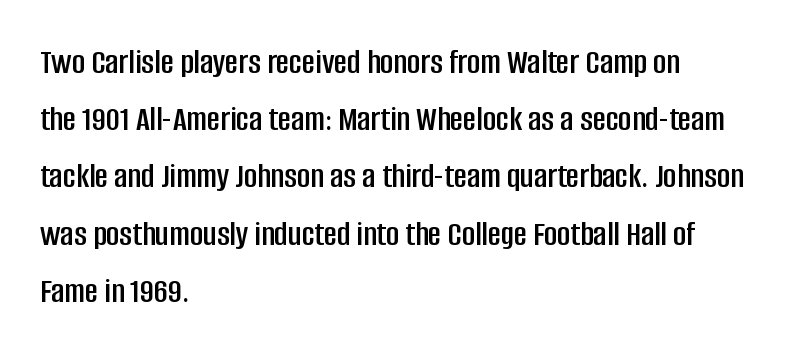
The image shows 36 px condensed sans-serif type, upright; set left-aligned, normal line spacing (1.59x), normal letter spacing, not underlined; low stroke contrast and a large x-height.
